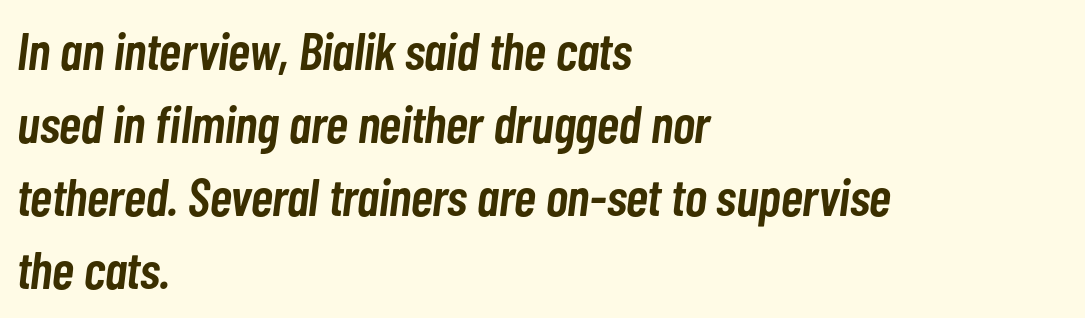
Q: Is the text bold? A: Semi-bold.
Q: Is the text italic (slanted)? A: Yes, it leans right by about 7 degrees.
Q: Is the text underlined? A: No.
Q: How is the paragraph aligned? A: Left-aligned.
Q: Is the spacing between letters normal or unusually wide? A: Normal.
Q: Is the spacing between lines tight, normal or loose? A: Normal.
Q: Width (condensed, normal, or wide)? A: Condensed.
Q: Stroke contrast? A: Low.
Q: x-height? A: Medium.
Q: Monospaced? A: No.
